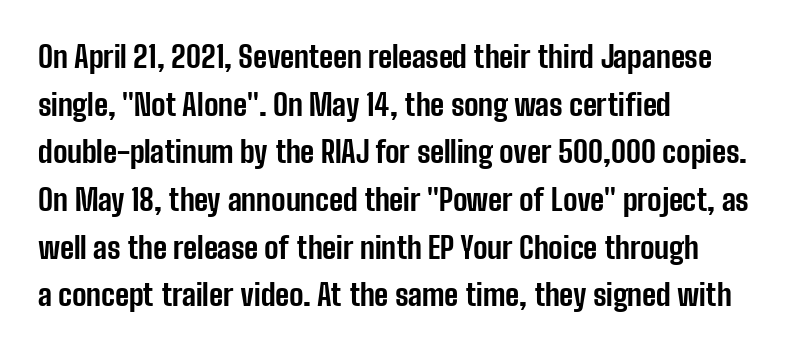
Q: Is the text bold? A: Yes.
Q: Is the text italic (slanted)? A: No, it is upright.
Q: Is the typeface a serif or a sans-serif typeface? A: Sans-serif.
Q: Is the text underlined? A: No.
Q: How is the paragraph aligned? A: Left-aligned.
Q: Is the spacing between letters normal or unusually wide? A: Normal.
Q: Is the spacing between lines tight, normal or loose? A: Normal.
Q: Width (condensed, normal, or wide)? A: Condensed.
Q: Stroke contrast? A: Low.
Q: x-height? A: Medium.
Q: Monospaced? A: No.
